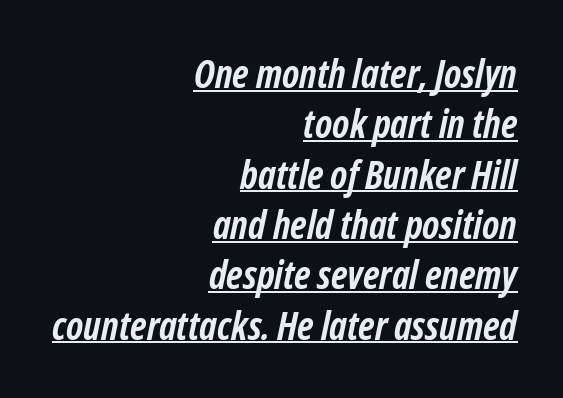
{"italic": "yes", "lean": "right", "slant_degrees": 12, "bold": "yes", "weight": "semibold", "width": "condensed", "stroke_contrast": "low", "x_height": "medium", "monospaced": "no", "underline": "yes", "align": "right", "line_spacing": "normal", "line_spacing_ratio": 1.29, "letter_spacing": "normal", "letter_spacing_em": 0.0, "glyph_px": 39}
